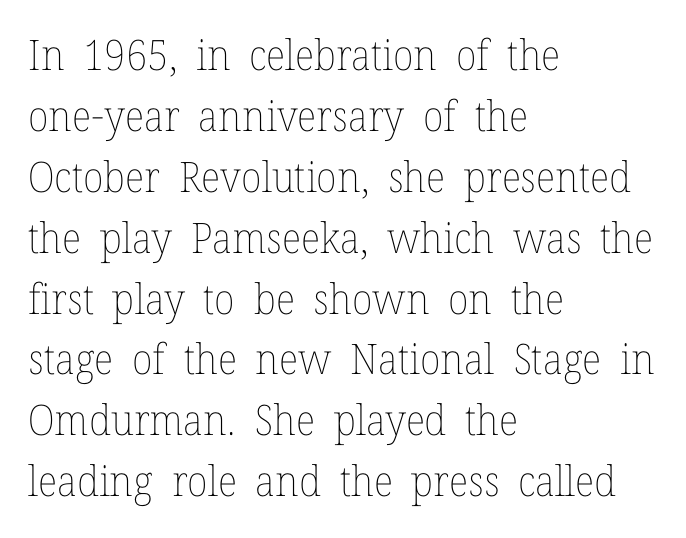
Students, observe: this is what conventionally led text looks like. Is the block centered? No — it sits flush against the left margin. The letters advance in unequal steps, a hallmark of proportional type. The baseline area is clear. Observe the ordinary spacing: letters are neighbours, not strangers. Every stem runs plumb, perpendicular to the baseline.
